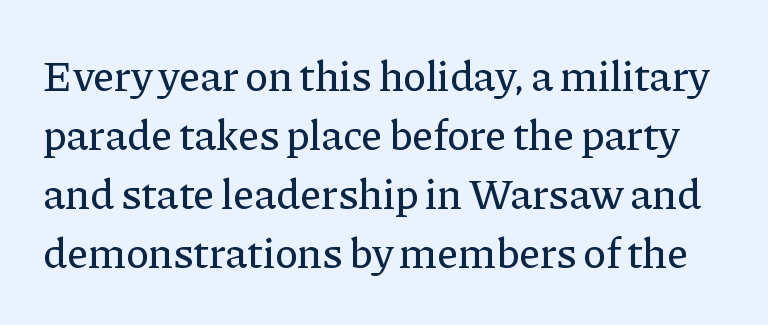
No italicization has been applied; the sample stays upright. Unlike a clean sans, this face finishes its strokes with serifs. Vertically, the passage feels balanced, rows spaced as you'd expect. Has an underline been added? It has not.
